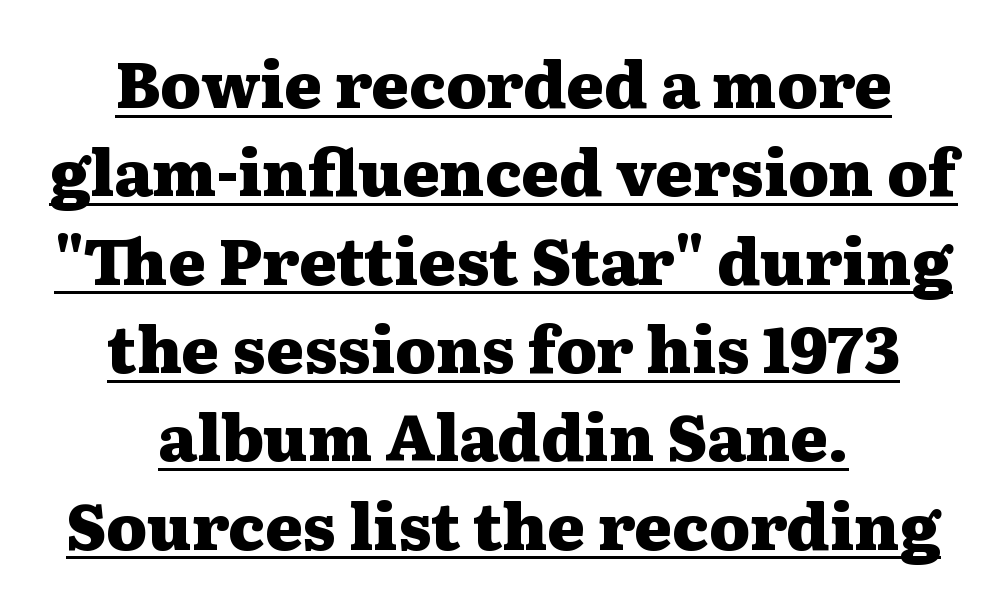
What stands out about the letter spacing? Nothing — it is the standard amount. Spacing verdict: proportional, widths tailored to each character. The rendering uses a bold face; every stroke is thick and dark. Quick note: not italic, upright. This rendering features underlined lettering. Notice how the passage keeps no hard edge, just a central spine.
